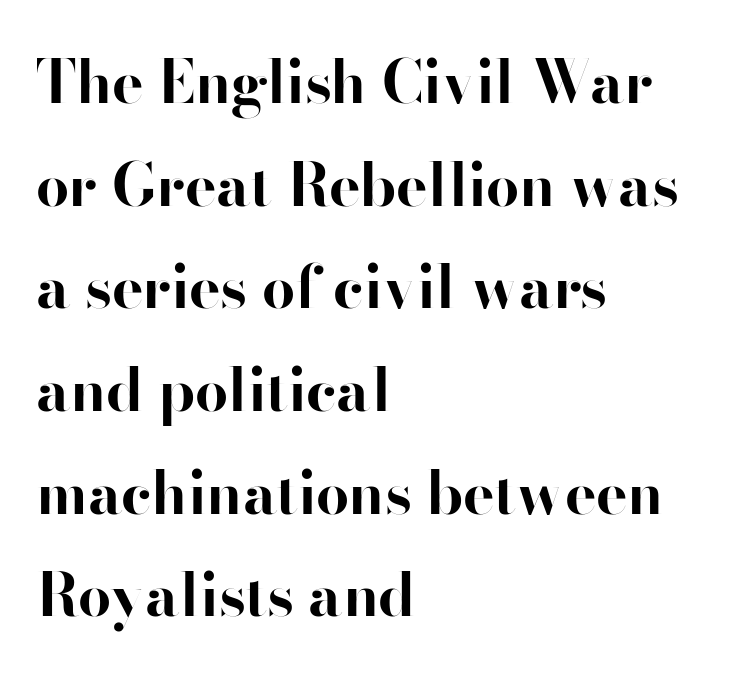
Q: Is the text bold? A: Yes.
Q: Is the text italic (slanted)? A: No, it is upright.
Q: Is the typeface a serif or a sans-serif typeface? A: Sans-serif.
Q: Is the text underlined? A: No.
Q: How is the paragraph aligned? A: Left-aligned.
Q: Is the spacing between letters normal or unusually wide? A: Normal.
Q: Width (condensed, normal, or wide)? A: Normal.
Q: Stroke contrast? A: High.
Q: x-height? A: Small.
Q: Monospaced? A: No.
